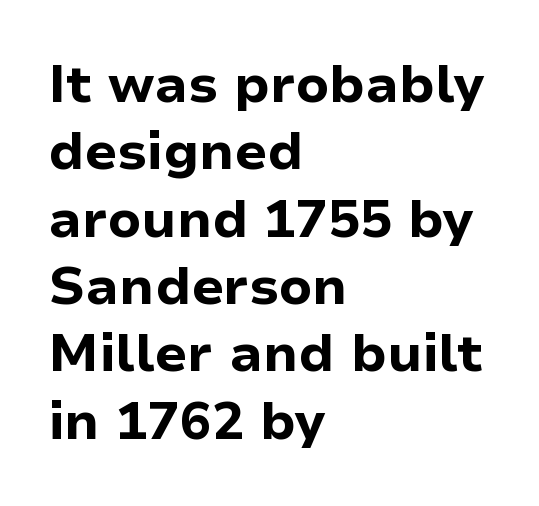
Q: Is the text bold? A: Yes.
Q: Is the text italic (slanted)? A: No, it is upright.
Q: Is the typeface a serif or a sans-serif typeface? A: Sans-serif.
Q: Is the text underlined? A: No.
Q: How is the paragraph aligned? A: Left-aligned.
Q: Is the spacing between letters normal or unusually wide? A: Normal.
Q: Is the spacing between lines tight, normal or loose? A: Normal.
Q: Width (condensed, normal, or wide)? A: Normal.
Q: Stroke contrast? A: Low.
Q: x-height? A: Medium.
Q: Monospaced? A: No.
